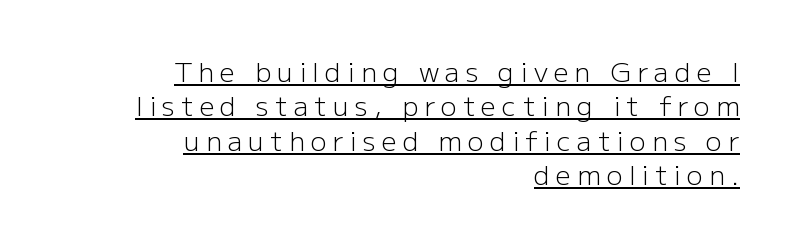
{"italic": "no", "bold": "no", "underline": "yes", "align": "right", "line_spacing": "normal", "line_spacing_ratio": 1.27, "letter_spacing": "wide", "letter_spacing_em": 0.22, "glyph_px": 27}
